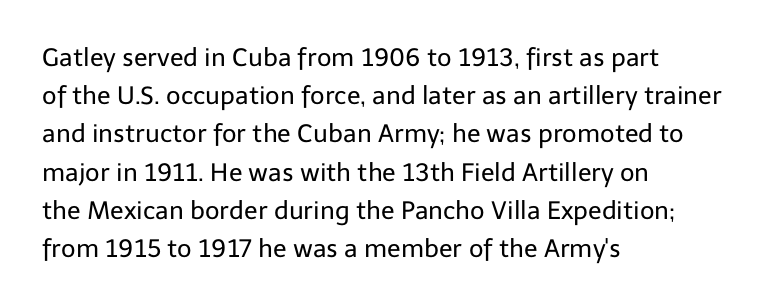
{"italic": "no", "bold": "no", "underline": "no", "align": "left", "line_spacing": "normal", "line_spacing_ratio": 1.53, "letter_spacing": "normal", "letter_spacing_em": 0.0, "glyph_px": 25}
